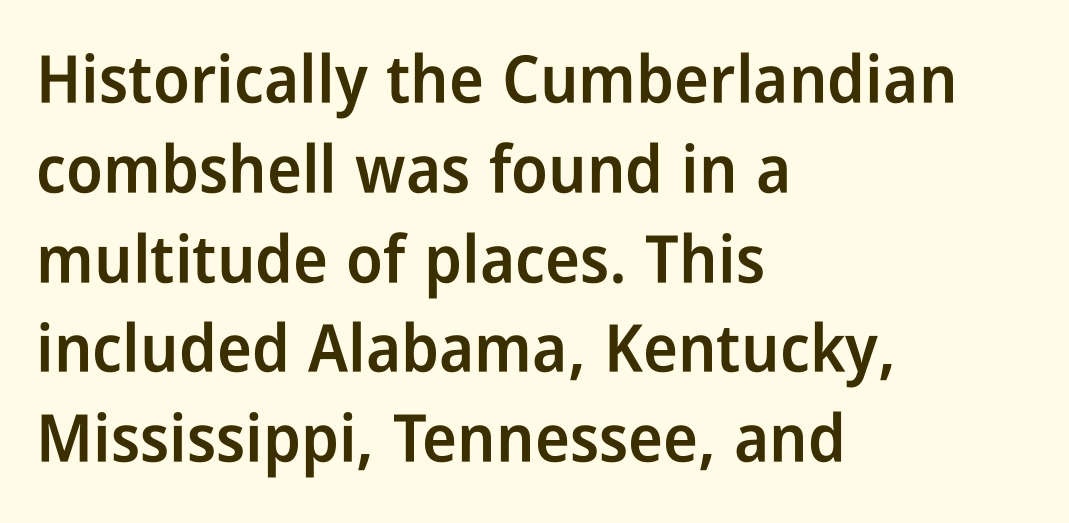
Q: Is the text bold? A: Semi-bold.
Q: Is the text italic (slanted)? A: No, it is upright.
Q: Is the typeface a serif or a sans-serif typeface? A: Sans-serif.
Q: Is the text underlined? A: No.
Q: How is the paragraph aligned? A: Left-aligned.
Q: Is the spacing between letters normal or unusually wide? A: Normal.
Q: Is the spacing between lines tight, normal or loose? A: Normal.
Q: Width (condensed, normal, or wide)? A: Condensed.
Q: Stroke contrast? A: Low.
Q: x-height? A: Medium.
Q: Monospaced? A: No.
